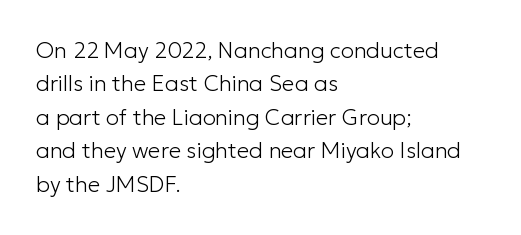
{"italic": "no", "bold": "no", "underline": "no", "align": "left", "line_spacing": "normal", "line_spacing_ratio": 1.52, "letter_spacing": "normal", "letter_spacing_em": 0.0, "glyph_px": 22}
